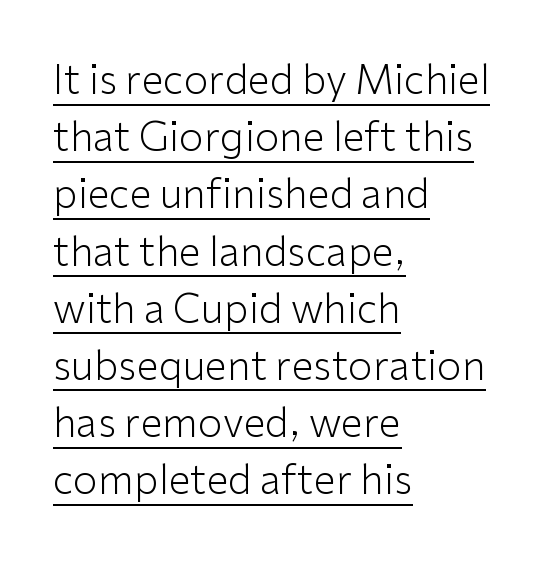
The image shows 40 px light sans-serif type, upright; set left-aligned, normal line spacing (1.43x), normal letter spacing, underlined; low stroke contrast and a medium x-height.
